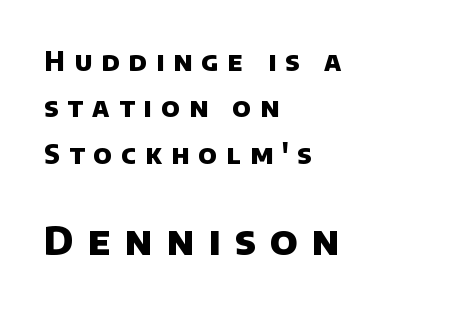
The image shows 39 px heavy sans-serif type; set left-aligned, line spacing 1.78x, unusually wide letter spacing (+0.36 em), not underlined; the second (bottom) block is 1.5x larger; low stroke contrast and a large x-height.
